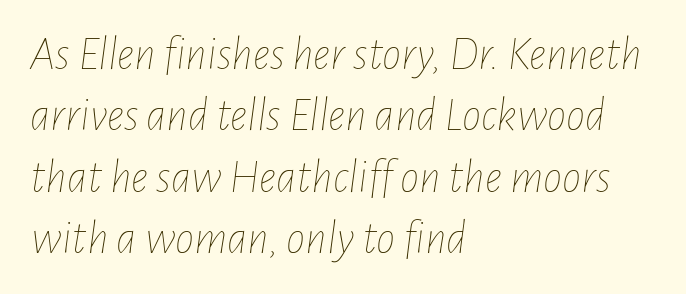
Caption: multi-line text, flush left, ragged right. The letterforms sit at book weight or below. Glance below the letters and you will spot only blank space. Here the designer chose a conventional face with non-uniform glyph widths. Between one letter and the next there's only the usual sliver of space. The designer left line spacing at the default.
